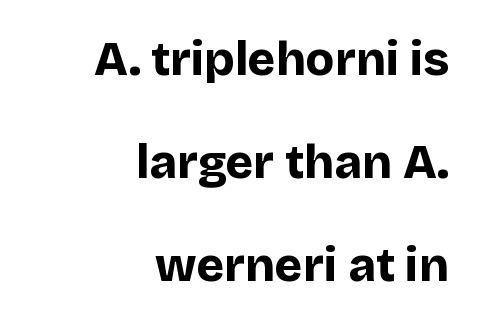
The image shows 47 px bold sans-serif type, upright; set right-aligned, loose line spacing (2.19x), normal letter spacing, not underlined; low stroke contrast and a large x-height.
